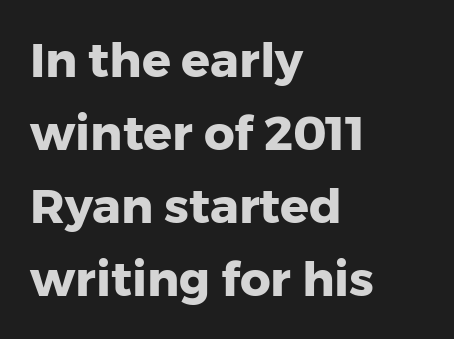
Q: Is the text bold? A: Yes.
Q: Is the text italic (slanted)? A: No, it is upright.
Q: Is the typeface a serif or a sans-serif typeface? A: Sans-serif.
Q: Is the text underlined? A: No.
Q: How is the paragraph aligned? A: Left-aligned.
Q: Is the spacing between letters normal or unusually wide? A: Normal.
Q: Is the spacing between lines tight, normal or loose? A: Normal.
Q: Width (condensed, normal, or wide)? A: Normal.
Q: Stroke contrast? A: Low.
Q: x-height? A: Medium.
Q: Monospaced? A: No.
